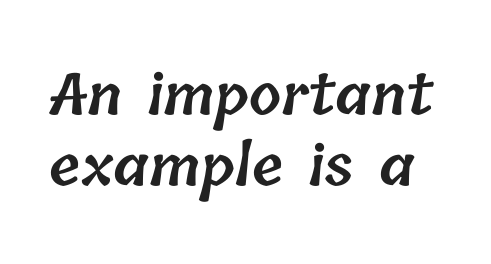
The image shows 57 px semibold type; set normal line spacing (1.25x), normal letter spacing, not underlined; low stroke contrast and a medium x-height.
